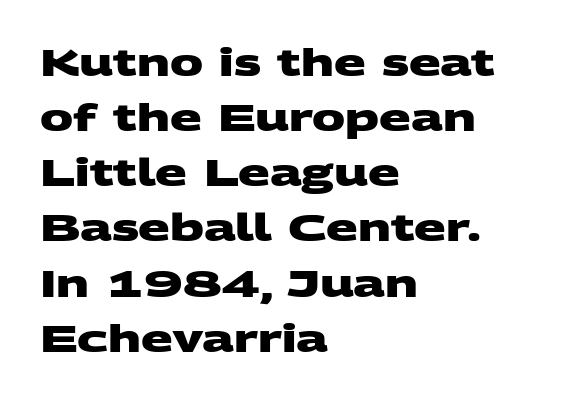
Q: Is the text bold? A: Yes.
Q: Is the typeface a serif or a sans-serif typeface? A: Sans-serif.
Q: Is the text underlined? A: No.
Q: How is the paragraph aligned? A: Left-aligned.
Q: Is the spacing between letters normal or unusually wide? A: Normal.
Q: Is the spacing between lines tight, normal or loose? A: Normal.
Q: Width (condensed, normal, or wide)? A: Wide.
Q: Stroke contrast? A: Medium.
Q: x-height? A: Large.
Q: Monospaced? A: No.
